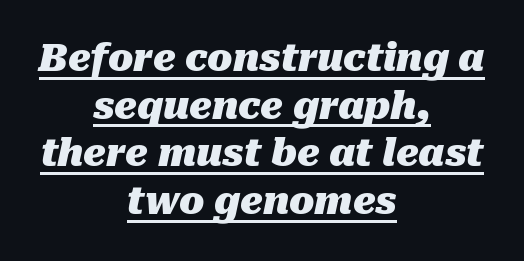
{"italic": "yes", "lean": "right", "slant_degrees": 10, "bold": "yes", "weight": "heavy", "width": "normal", "stroke_contrast": "medium", "x_height": "medium", "monospaced": "no", "underline": "yes", "align": "center", "line_spacing": "normal", "line_spacing_ratio": 1.29, "letter_spacing": "normal", "letter_spacing_em": 0.0, "glyph_px": 37}
